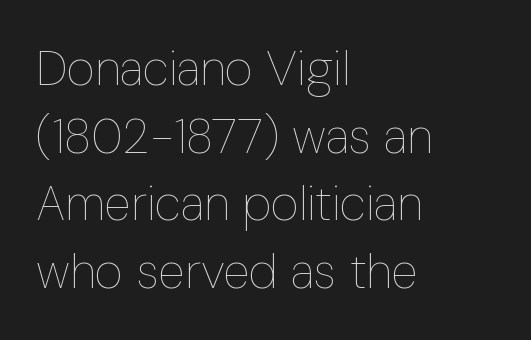
Descenders hang freely into open space. Do the characters align in a grid? No, the font is proportional. Letter spacing: default. Casual observation: everything's shoved over to the left.
